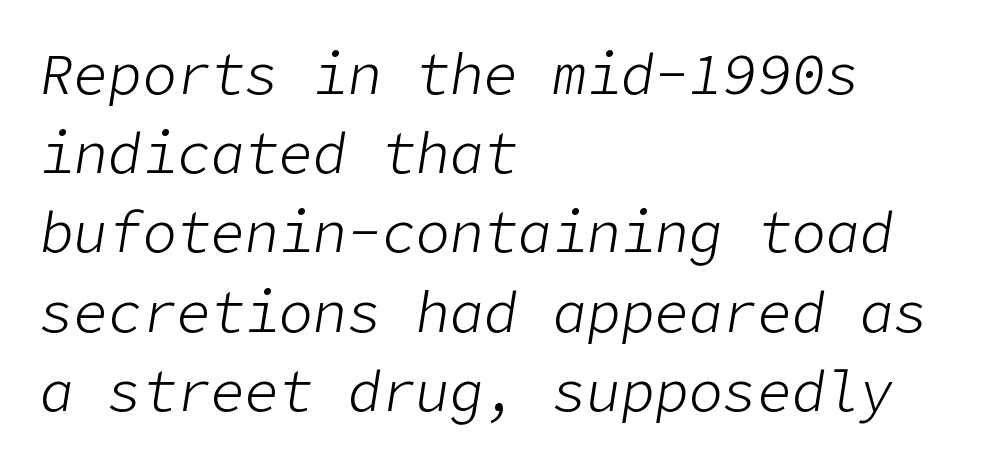
There's an unmistakable incline to the writing here. The gaps between neighbouring characters are ordinary and unremarkable. Think standard paragraph weight, or any step lighter than that. Descender tails drop into unmarked territory. Regular leading.
